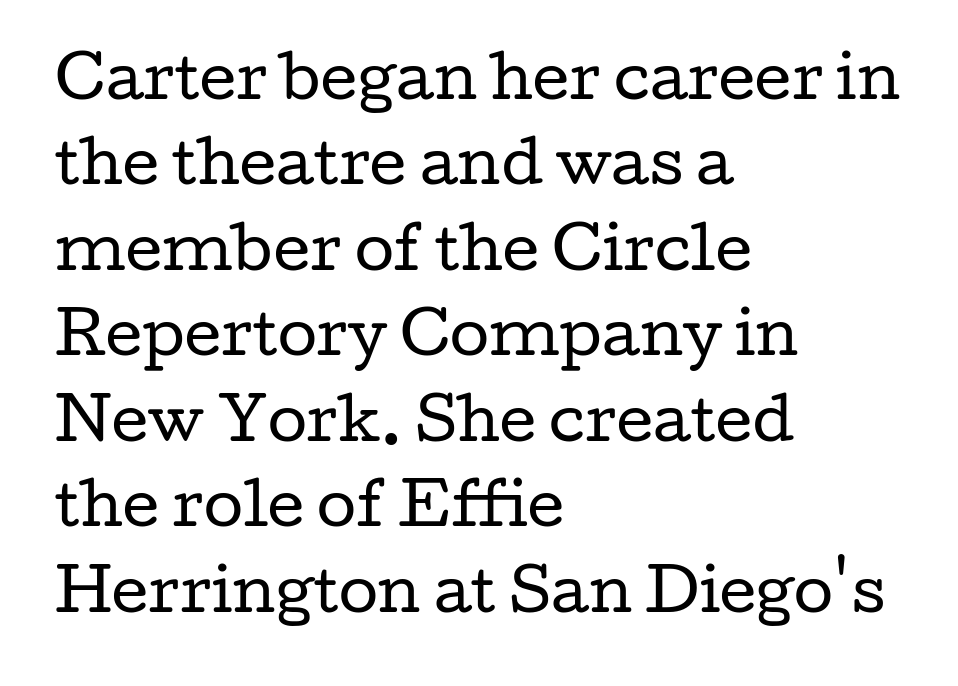
{"serif": "yes", "italic": "no", "bold": "no", "weight": "regular", "width": "wide", "stroke_contrast": "low", "x_height": "medium", "monospaced": "no", "underline": "no", "align": "left", "line_spacing": "normal", "line_spacing_ratio": 1.5, "letter_spacing": "normal", "letter_spacing_em": 0.0, "glyph_px": 57}
